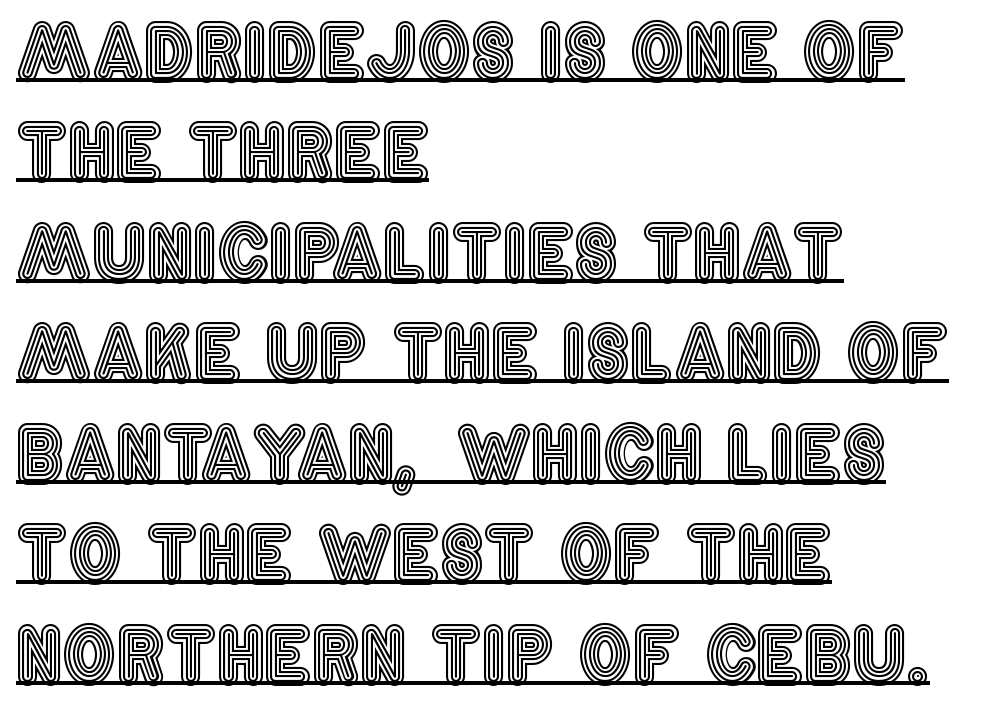
{"italic": "no", "width": "condensed", "x_height": "large", "monospaced": "no", "underline": "yes", "align": "left", "line_spacing": "normal", "line_spacing_ratio": 1.34, "letter_spacing": "normal", "letter_spacing_em": 0.0, "glyph_px": 75}
